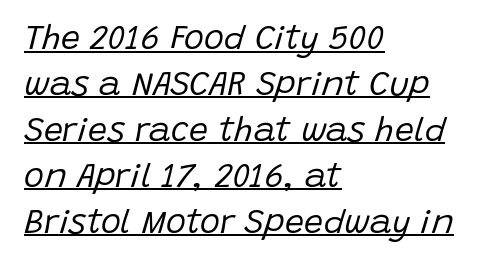
{"italic": "yes", "lean": "right", "slant_degrees": 15, "bold": "no", "weight": "regular", "width": "normal", "stroke_contrast": "low", "x_height": "large", "monospaced": "no", "underline": "yes", "align": "left", "line_spacing": "normal", "line_spacing_ratio": 1.35, "letter_spacing": "normal", "letter_spacing_em": 0.0, "glyph_px": 34}
